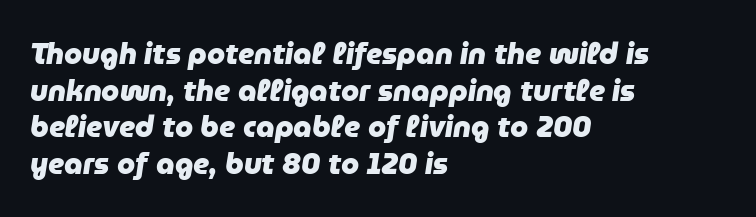
{"italic": "yes", "lean": "right", "slant_degrees": 9, "bold": "yes", "weight": "heavy", "width": "normal", "stroke_contrast": "low", "x_height": "medium", "monospaced": "no", "underline": "no", "align": "left", "line_spacing": "normal", "line_spacing_ratio": 1.26, "letter_spacing": "normal", "letter_spacing_em": 0.0, "glyph_px": 29}
